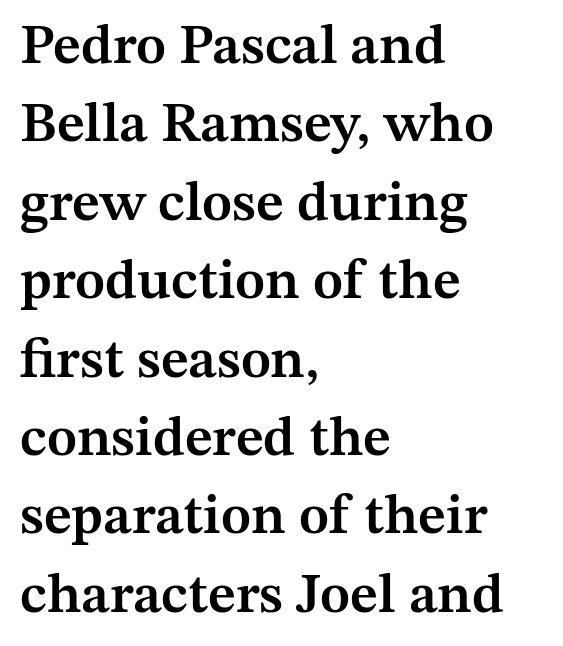
The letters advance in unequal steps, a hallmark of proportional type. The letterforms sit shoulder to shoulder at normal distance. The lettering holds an erect, upright posture throughout. Horizontally, the lines are justified to the leading edge only.
